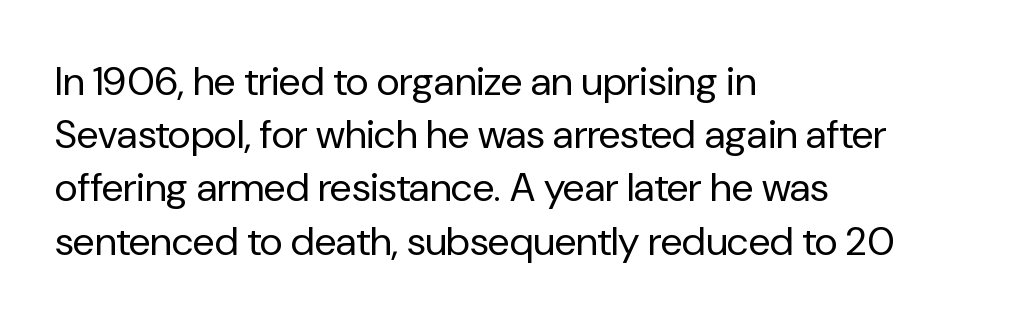
Q: Is the text bold? A: No.
Q: Is the text italic (slanted)? A: No, it is upright.
Q: Is the typeface a serif or a sans-serif typeface? A: Sans-serif.
Q: Is the text underlined? A: No.
Q: How is the paragraph aligned? A: Left-aligned.
Q: Is the spacing between letters normal or unusually wide? A: Normal.
Q: Is the spacing between lines tight, normal or loose? A: Normal.
Q: Width (condensed, normal, or wide)? A: Normal.
Q: Stroke contrast? A: Low.
Q: x-height? A: Medium.
Q: Monospaced? A: No.
